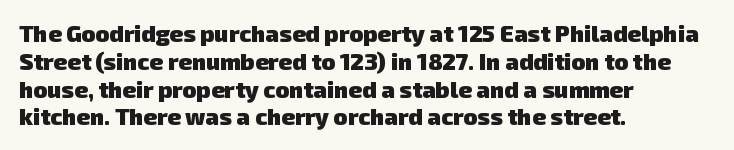
{"bold": "yes", "underline": "no", "align": "left", "line_spacing_ratio": 1.21, "letter_spacing": "normal", "letter_spacing_em": 0.0, "glyph_px": 23}
